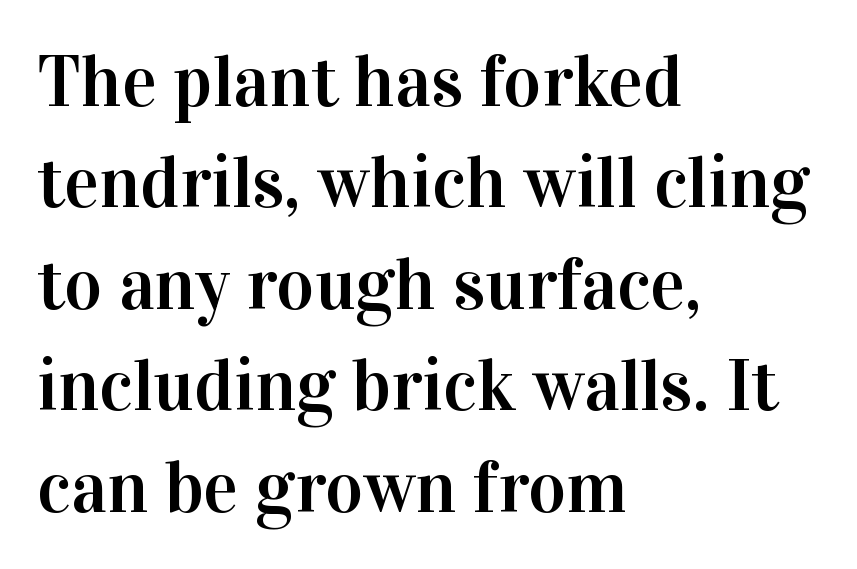
The image shows 73 px serif type, upright; set left-aligned, normal line spacing (1.39x), normal letter spacing, not underlined; high stroke contrast and a medium x-height.
